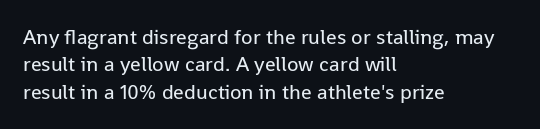
The image shows 21 px text type, upright; set left-aligned, normal line spacing (1.3x), normal letter spacing, not underlined.
